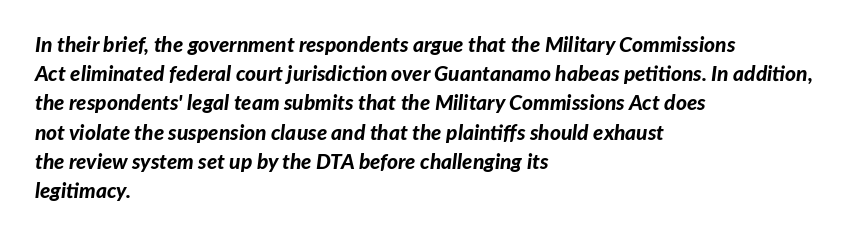
The face used here has the dense, thick strokes of a bold. When letters slant like this, we call the style italic. Does the leading feel generous? No, just average. Default kerning and tracking; the words read as compact shapes. Bare-footed words on every line.
